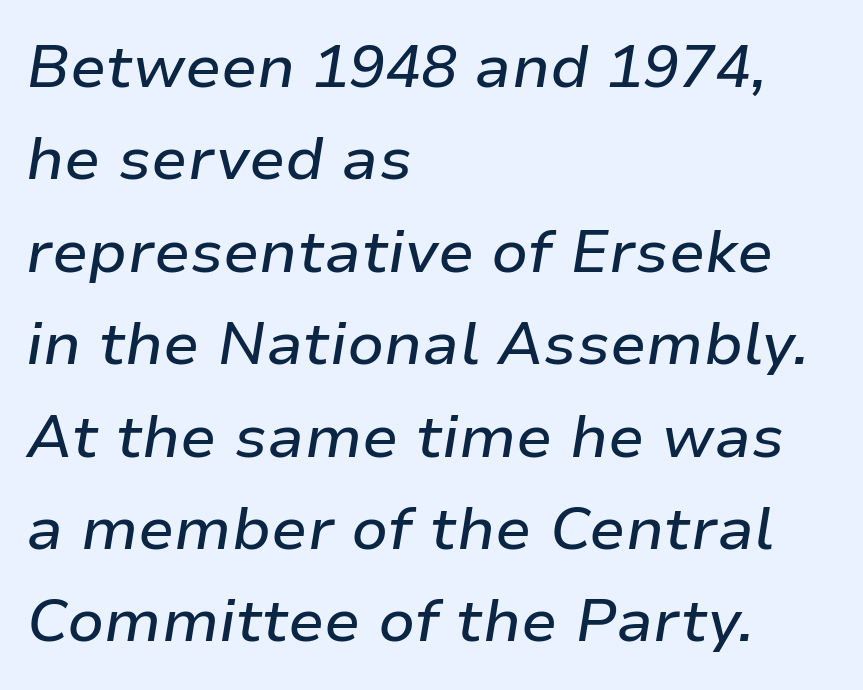
{"italic": "yes", "lean": "right", "slant_degrees": 9, "width": "normal", "stroke_contrast": "low", "x_height": "medium", "monospaced": "no", "underline": "no", "align": "left", "line_spacing": "normal", "line_spacing_ratio": 1.54, "letter_spacing": "normal", "letter_spacing_em": 0.0, "glyph_px": 60}
